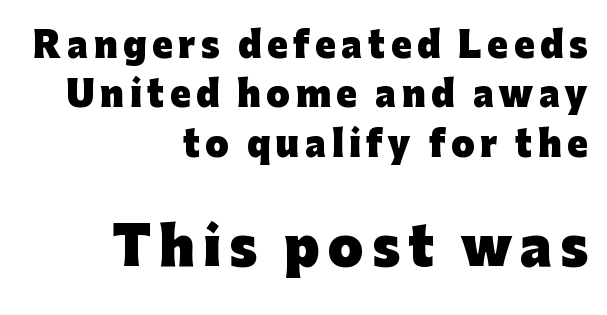
The image shows 51 px heavy sans-serif type, upright; set right-aligned, normal line spacing (1.45x), not underlined; the second (bottom) block is 1.5x larger; low stroke contrast and a medium x-height.
